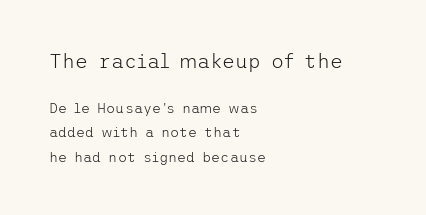
{"italic": "no", "bold": "no", "underline": "no", "align": "left", "line_spacing_ratio": 1.75, "letter_spacing": "normal", "letter_spacing_em": 0.0, "larger_block": "first", "size_ratio": 1.43, "glyph_px": 20}
